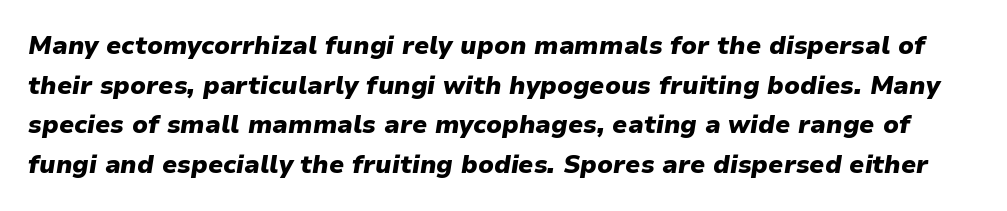
The image shows 25 px bold type, italic (leaning right); set normal line spacing (1.59x), normal letter spacing, not underlined.
